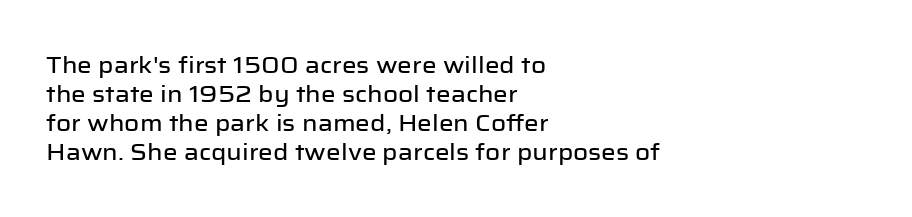
{"italic": "no", "underline": "no", "align": "left", "line_spacing": "normal", "line_spacing_ratio": 1.26, "letter_spacing": "normal", "letter_spacing_em": 0.0, "glyph_px": 23}
